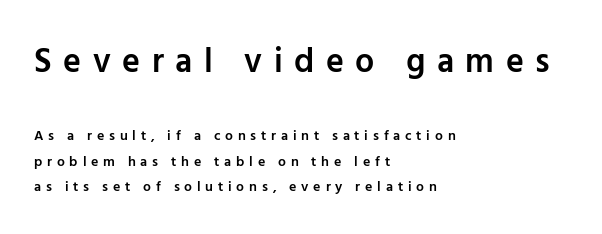
Q: Is the text bold? A: Semi-bold.
Q: Is the text italic (slanted)? A: No, it is upright.
Q: Is the typeface a serif or a sans-serif typeface? A: Sans-serif.
Q: Is the text underlined? A: No.
Q: How is the paragraph aligned? A: Left-aligned.
Q: Is the spacing between letters normal or unusually wide? A: Unusually wide.
Q: Which block of text is set in a larger size, the first (top) or the second (bottom)? A: The first (top) one.
Q: Width (condensed, normal, or wide)? A: Normal.
Q: Stroke contrast? A: Low.
Q: x-height? A: Medium.
Q: Monospaced? A: No.
